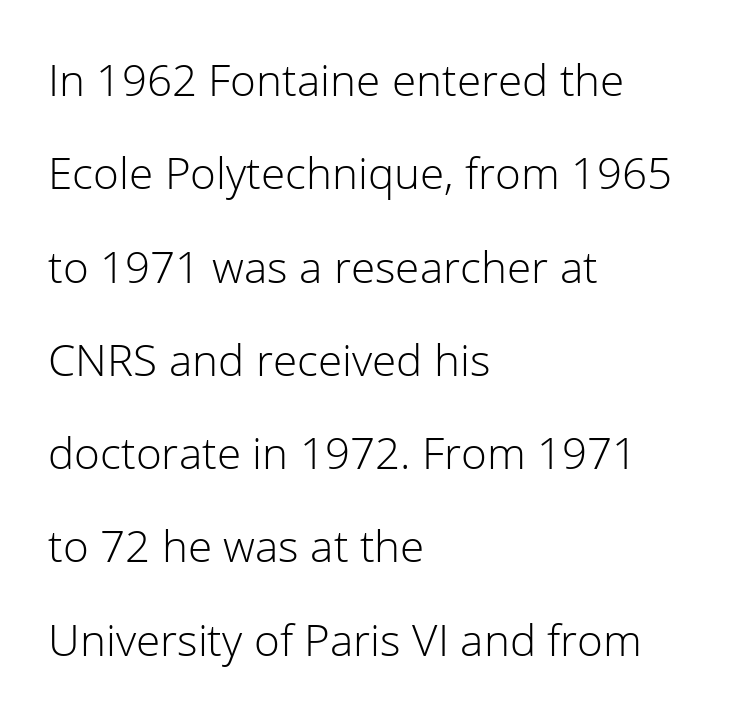
Q: Is the text bold? A: No.
Q: Is the text italic (slanted)? A: No, it is upright.
Q: Is the typeface a serif or a sans-serif typeface? A: Sans-serif.
Q: Is the text underlined? A: No.
Q: How is the paragraph aligned? A: Left-aligned.
Q: Is the spacing between letters normal or unusually wide? A: Normal.
Q: Is the spacing between lines tight, normal or loose? A: Loose.
Q: Width (condensed, normal, or wide)? A: Normal.
Q: Stroke contrast? A: Low.
Q: x-height? A: Medium.
Q: Monospaced? A: No.
